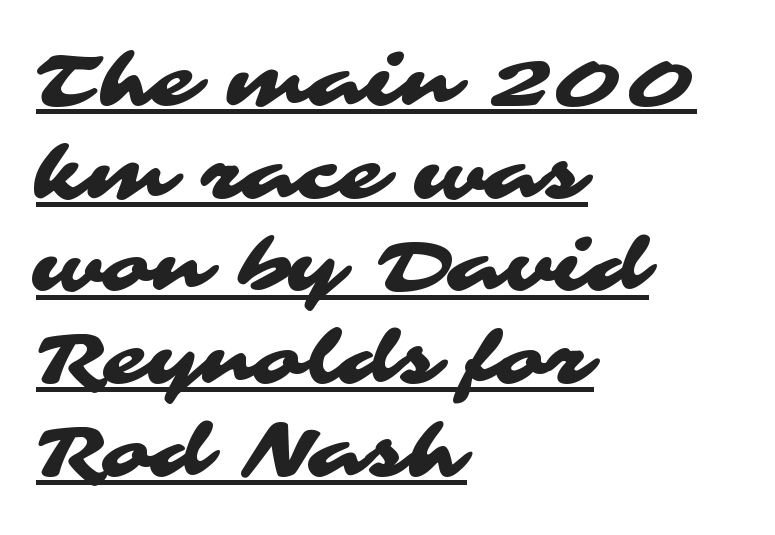
The image shows 73 px wide sans-serif type; set left-aligned, normal line spacing (1.27x), normal letter spacing, underlined; medium stroke contrast and a medium x-height.
